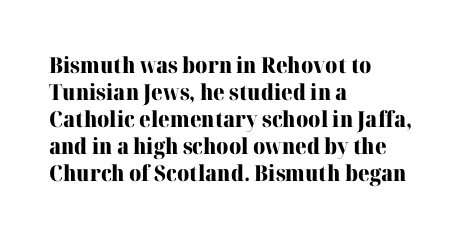
{"italic": "no", "bold": "yes", "underline": "no", "align": "left", "line_spacing_ratio": 1.23, "letter_spacing": "normal", "letter_spacing_em": 0.0, "glyph_px": 22}
